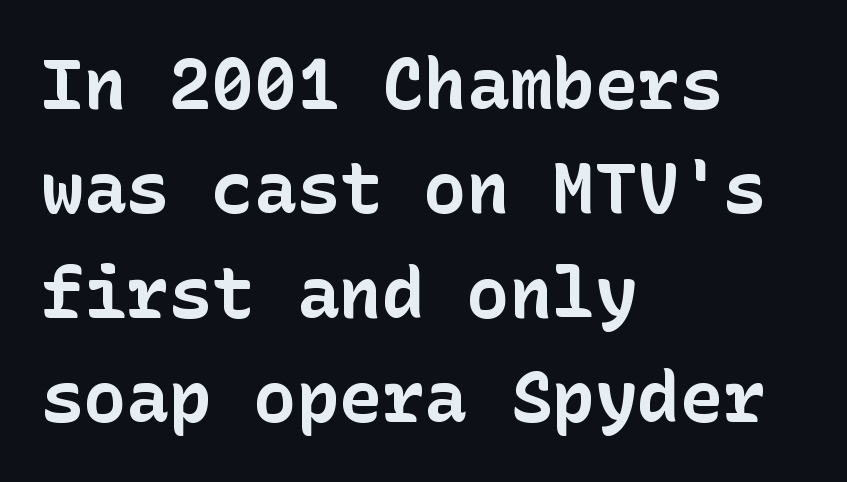
Q: Is the text bold? A: Yes.
Q: Is the text italic (slanted)? A: No, it is upright.
Q: Is the typeface a serif or a sans-serif typeface? A: Sans-serif.
Q: Is the text underlined? A: No.
Q: How is the paragraph aligned? A: Left-aligned.
Q: Is the spacing between letters normal or unusually wide? A: Normal.
Q: Is the spacing between lines tight, normal or loose? A: Normal.
Q: Width (condensed, normal, or wide)? A: Normal.
Q: Stroke contrast? A: Low.
Q: x-height? A: Medium.
